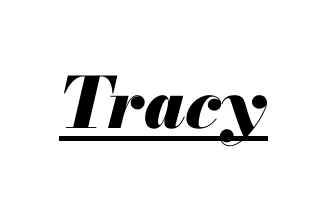
{"italic": "yes", "lean": "right", "slant_degrees": 13, "bold": "yes", "weight": "heavy", "width": "normal", "stroke_contrast": "medium", "x_height": "small", "monospaced": "no", "underline": "yes", "letter_spacing": "normal", "letter_spacing_em": 0.0, "glyph_px": 70}
